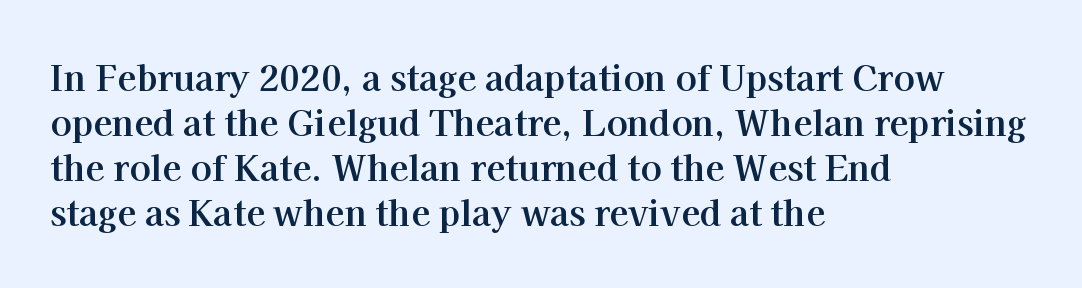
On the weight axis this lands at bold, roughly 700. The rendering anchors every line to the left-hand side. No extra tracking has been applied to these lines. The rendering uses natural spacing where letterforms have individual widths.
